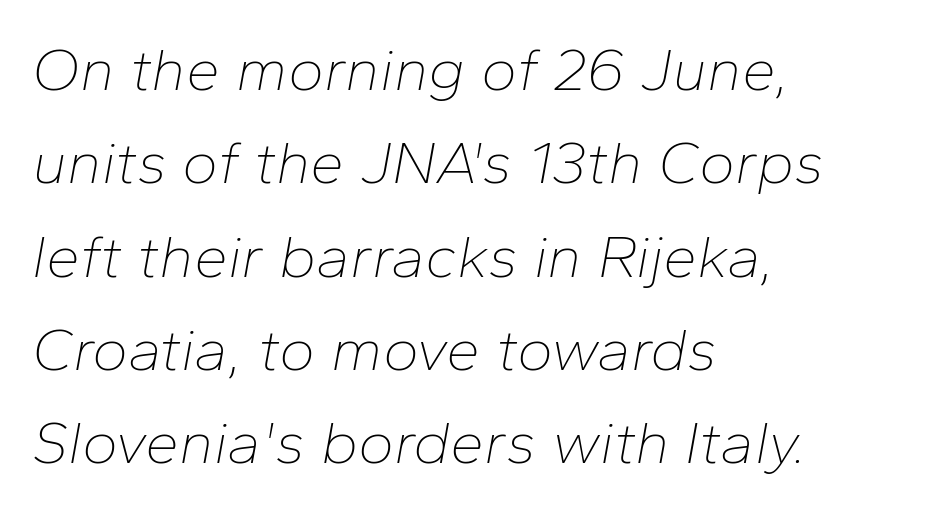
Underlining? Definitely not there. How are the letters spaced? Ordinarily, with no added tracking. The strokes are not fattened; the text isn't bold. The lines sit at an ordinary, default distance from one another.
